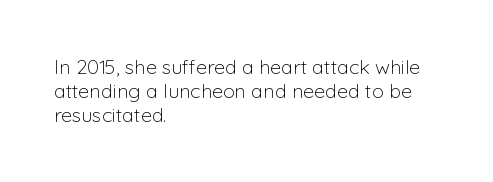
Q: Is the text bold? A: No.
Q: Is the text italic (slanted)? A: No, it is upright.
Q: Is the text underlined? A: No.
Q: How is the paragraph aligned? A: Left-aligned.
Q: Is the spacing between letters normal or unusually wide? A: Normal.
